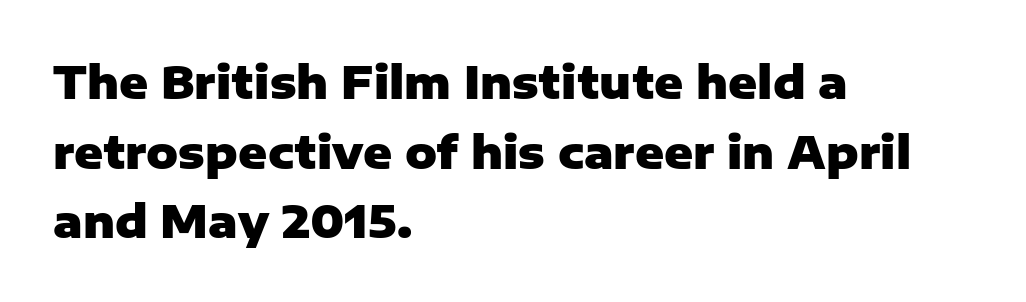
Grotesque or geometric, the face here clearly has no serifs. No extra tracking has been applied to these lines. Notice how descenders clear the ascenders below comfortably — that's standard leading. If you drew a ruler down the left edge, every line would touch it. It's the straight-up-and-down kind of type.
